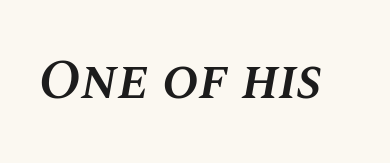
{"italic": "yes", "lean": "right", "slant_degrees": 10, "bold": "semi", "weight": "semibold", "width": "normal", "stroke_contrast": "medium", "x_height": "large", "monospaced": "no", "underline": "no", "letter_spacing": "normal", "letter_spacing_em": 0.0, "glyph_px": 55}
